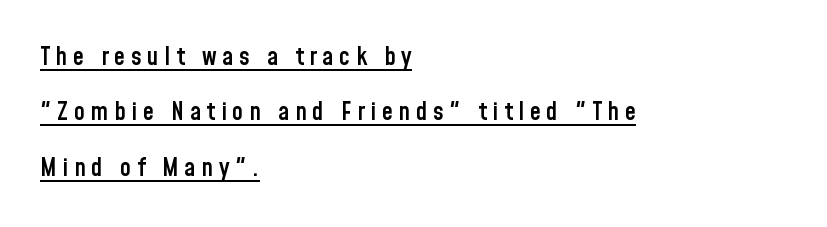
The image shows 25 px text type, upright; set left-aligned, loose line spacing (2.22x), unusually wide letter spacing (+0.23 em), underlined.
